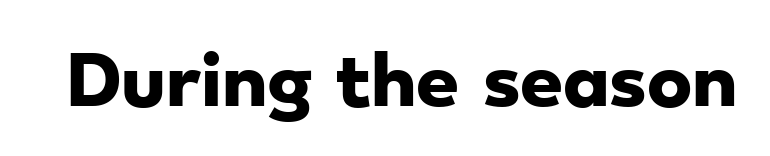
{"serif": "no", "bold": "yes", "weight": "heavy", "width": "wide", "stroke_contrast": "low", "x_height": "small", "monospaced": "no", "underline": "no", "letter_spacing": "normal", "letter_spacing_em": 0.0, "glyph_px": 68}
